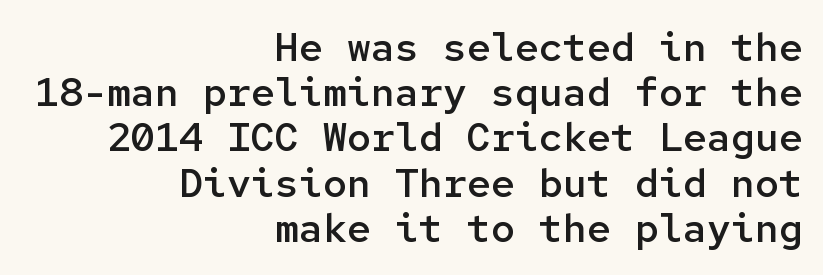
Monospaced: the letters line up in strict vertical columns. A student would call this right alignment; a typographer would say flush right, rag left. Each word holds together tightly as a unit, with standard inter-letter gaps. Regarding serifs, this sample does without them. Students, this is semibold: more ink than regular, less than bold. Honestly, there is no underline to notice here at all.
